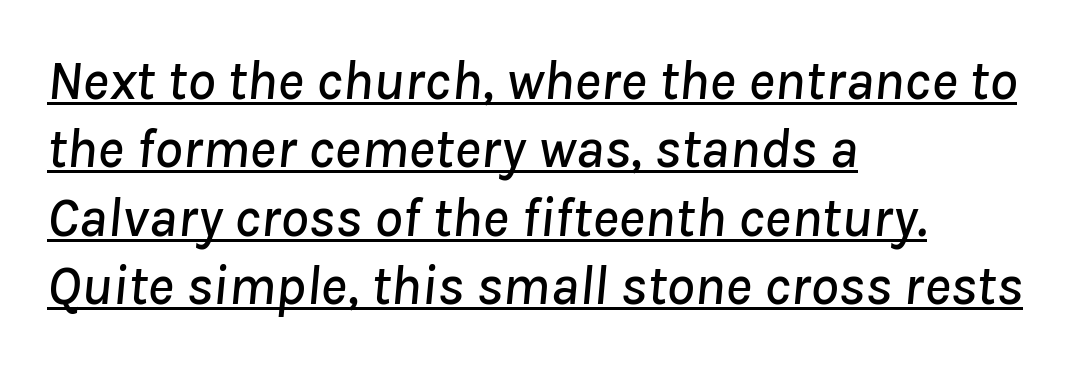
{"italic": "yes", "lean": "right", "slant_degrees": 8, "width": "normal", "stroke_contrast": "low", "x_height": "medium", "monospaced": "no", "underline": "yes", "align": "left", "line_spacing_ratio": 1.22, "letter_spacing": "normal", "letter_spacing_em": 0.0, "glyph_px": 56}
